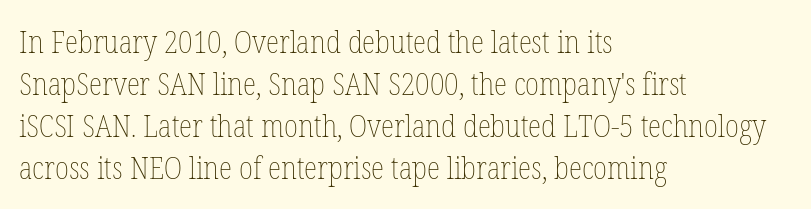
The image shows 31 px thin, condensed type, upright; set left-aligned, normal line spacing (1.36x), normal letter spacing, not underlined; low stroke contrast and a medium x-height.
